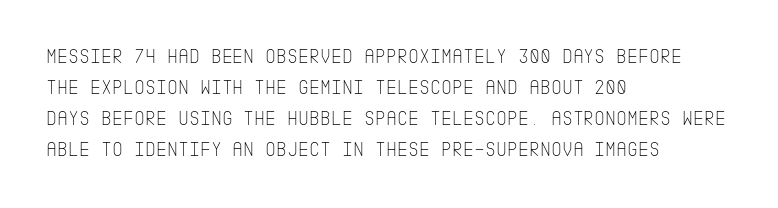
{"italic": "no", "bold": "no", "underline": "no", "align": "left", "line_spacing": "normal", "line_spacing_ratio": 1.48, "letter_spacing": "normal", "letter_spacing_em": 0.0, "glyph_px": 21}
